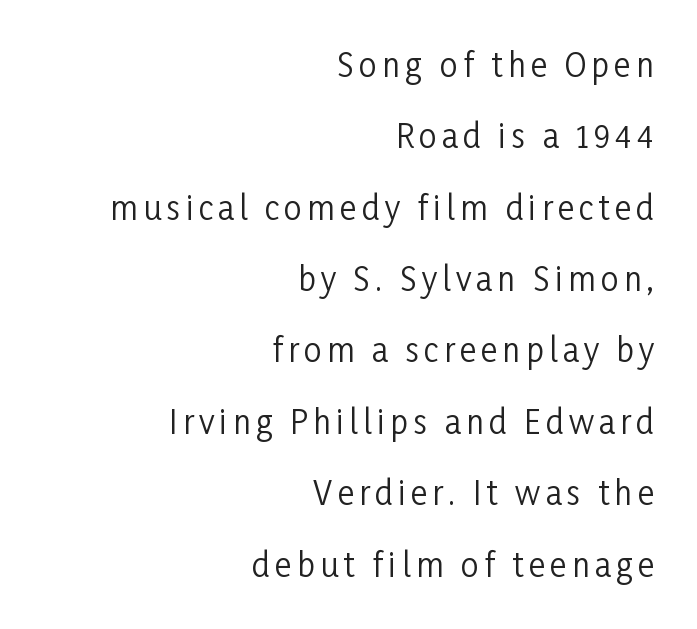
If you drew a ruler down the right edge, every line would touch it. Characters remain perfectly vertical along every line. This sample has the flowing, uneven cadence of proportional lettering. The area under the type is left untouched. Compared with typical paragraphs, the rows here are farther apart.
